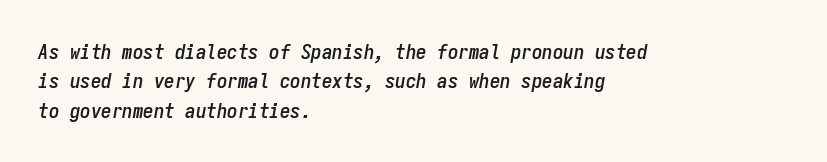
{"italic": "yes", "lean": "right", "slant_degrees": 9, "underline": "no", "align": "left", "line_spacing": "normal", "line_spacing_ratio": 1.4, "letter_spacing": "normal", "letter_spacing_em": 0.0, "glyph_px": 21}
